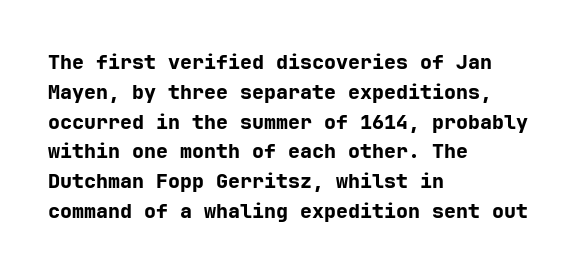
The image shows 20 px bold type, upright; set left-aligned, normal line spacing (1.49x), normal letter spacing, not underlined.
